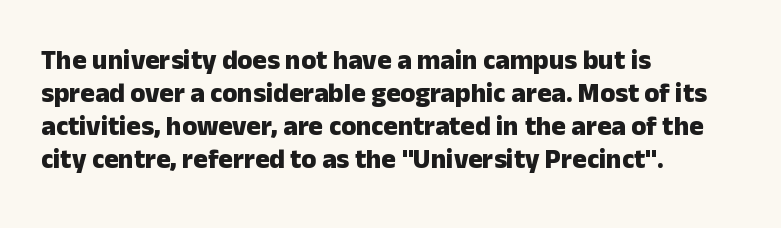
Words float on clear page, feet unadorned. Does the lettering tilt? It doesn't — this is upright. Visually the block forms a straight wall on the left and a jagged coastline on the right. These words are printed bold, with thick strokes throughout. Characters follow at the spacing the type designer built in.
